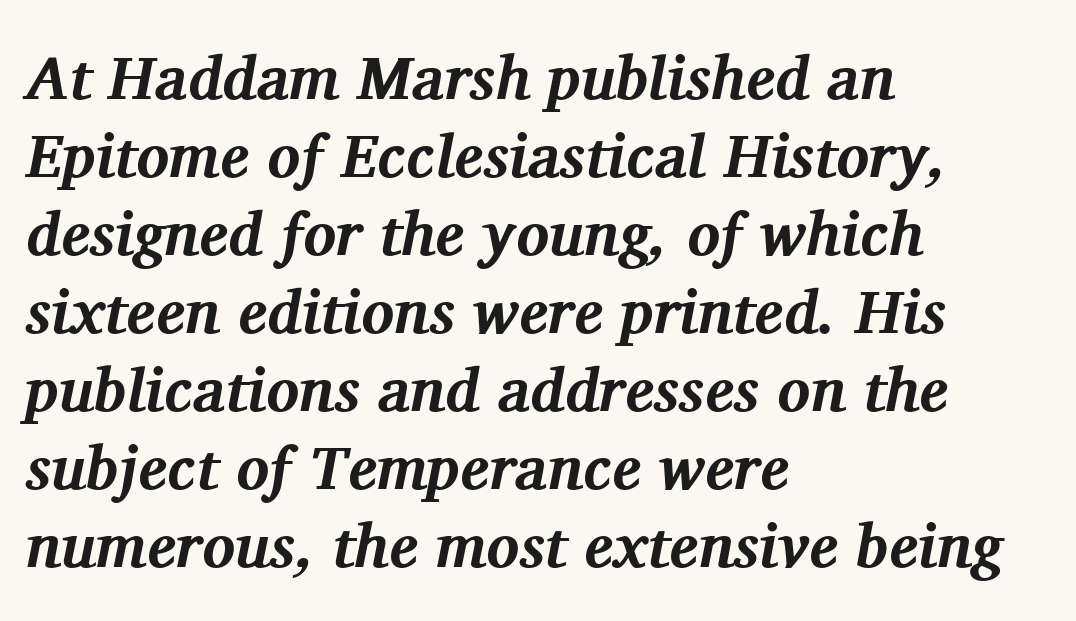
{"serif": "yes", "italic": "yes", "lean": "right", "slant_degrees": 11, "bold": "yes", "weight": "bold", "width": "normal", "stroke_contrast": "medium", "x_height": "medium", "monospaced": "no", "underline": "no", "align": "left", "line_spacing": "normal", "line_spacing_ratio": 1.28, "letter_spacing": "normal", "letter_spacing_em": 0.0, "glyph_px": 61}
